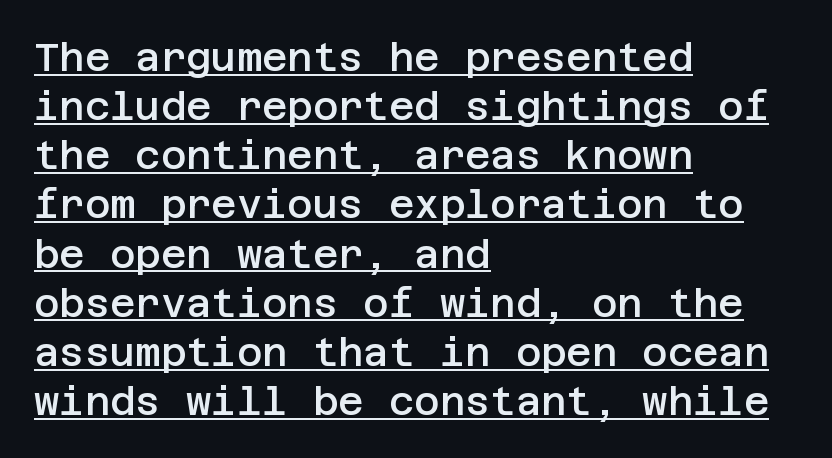
The image shows 39 px semibold sans-serif type, upright; set left-aligned, normal line spacing (1.26x), normal letter spacing, underlined; low stroke contrast and a large x-height.
